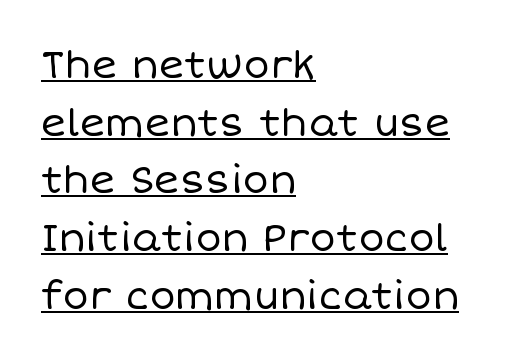
Q: Is the text bold? A: No.
Q: Is the text italic (slanted)? A: No, it is upright.
Q: Is the text underlined? A: Yes.
Q: How is the paragraph aligned? A: Left-aligned.
Q: Is the spacing between letters normal or unusually wide? A: Normal.
Q: Is the spacing between lines tight, normal or loose? A: Normal.
Q: Width (condensed, normal, or wide)? A: Normal.
Q: Stroke contrast? A: Low.
Q: x-height? A: Large.
Q: Monospaced? A: No.
